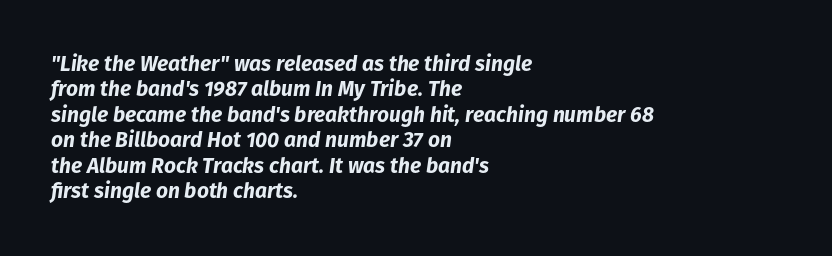
{"italic": "yes", "lean": "right", "slant_degrees": 8, "bold": "yes", "underline": "no", "align": "left", "line_spacing_ratio": 1.21, "letter_spacing": "normal", "letter_spacing_em": 0.0, "glyph_px": 21}
